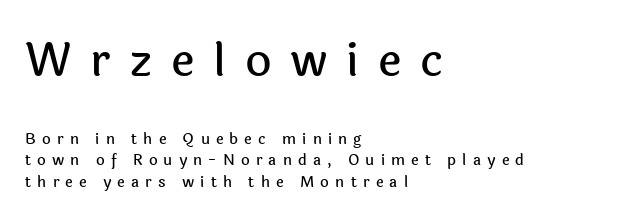
The tracking reads as deliberately expanded to a designer's eye. A sans-serif font was chosen for this passage. Compare the two chunks: the upper has the greater cap height. Nope, not italic — everything's standing straight.
